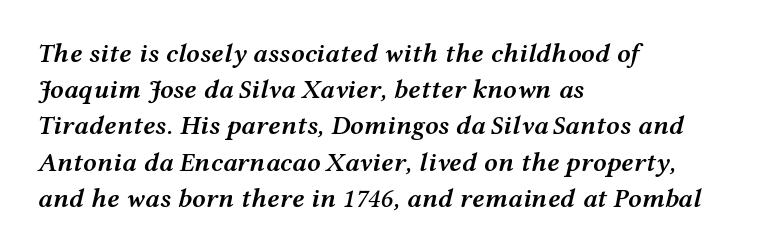
The image shows 27 px text type, italic (leaning right); set left-aligned, normal line spacing (1.34x), normal letter spacing, not underlined.
